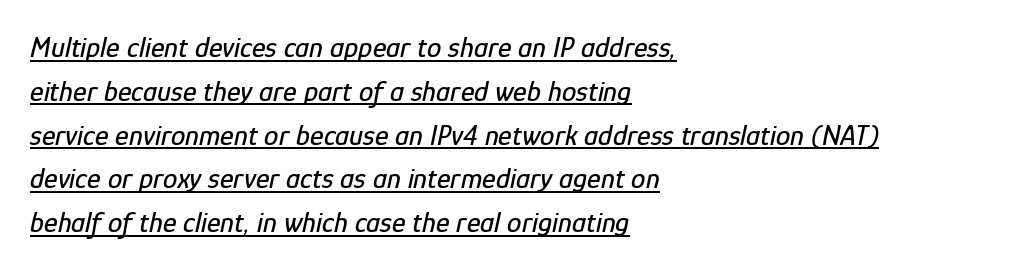
The image shows 29 px condensed type, italic (leaning right); set left-aligned, normal line spacing (1.51x), normal letter spacing, underlined; low stroke contrast and a medium x-height.
